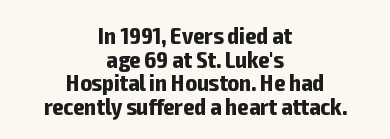
These lines were composed using upright roman letters. The space between consecutive lines is stingy. Is the letter spacing exaggerated? No — it looks like the ordinary default. Students, this is bold: see how much ink each stroke carries. Caption: multi-line text, centered on the measure. A clean baseline with only descenders dipping below it.
